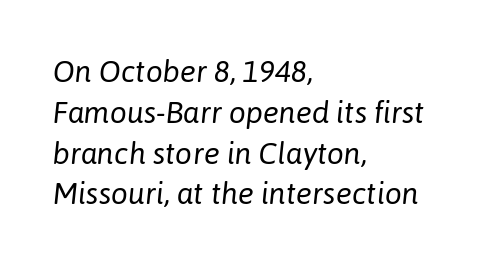
The image shows 30 px regular-weight type, italic (leaning right); set left-aligned, normal line spacing (1.36x), normal letter spacing, not underlined; low stroke contrast and a medium x-height.
